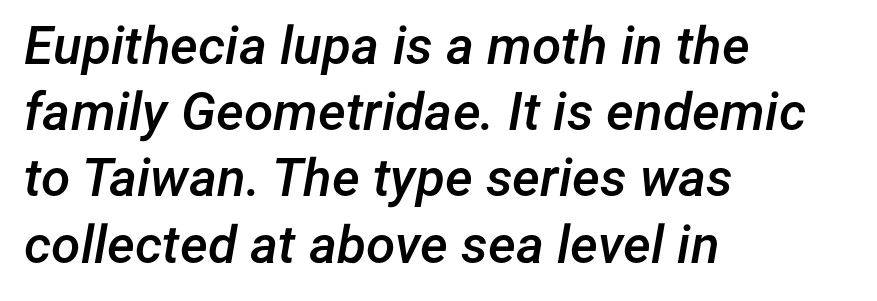
The image shows 53 px semibold type, italic (leaning right); set left-aligned, normal line spacing (1.25x), normal letter spacing, not underlined; low stroke contrast and a medium x-height.
